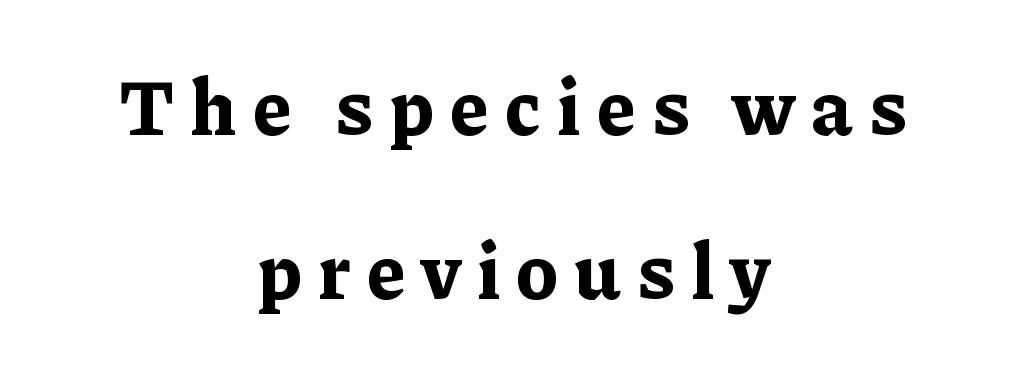
The image shows 79 px bold serif type, upright; set centered, loose line spacing (2.08x), unusually wide letter spacing (+0.21 em), not underlined; low stroke contrast and a medium x-height.
